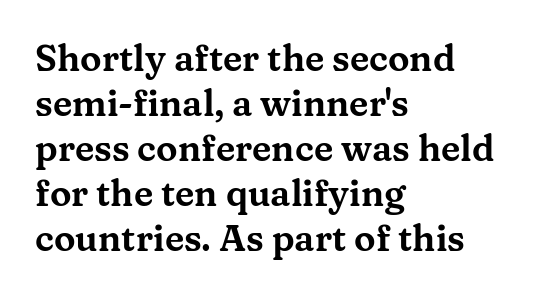
Q: Is the text italic (slanted)? A: No, it is upright.
Q: Is the typeface a serif or a sans-serif typeface? A: Serif.
Q: Is the text underlined? A: No.
Q: How is the paragraph aligned? A: Left-aligned.
Q: Is the spacing between letters normal or unusually wide? A: Normal.
Q: Is the spacing between lines tight, normal or loose? A: Normal.
Q: Width (condensed, normal, or wide)? A: Wide.
Q: Stroke contrast? A: Medium.
Q: x-height? A: Medium.
Q: Monospaced? A: No.
